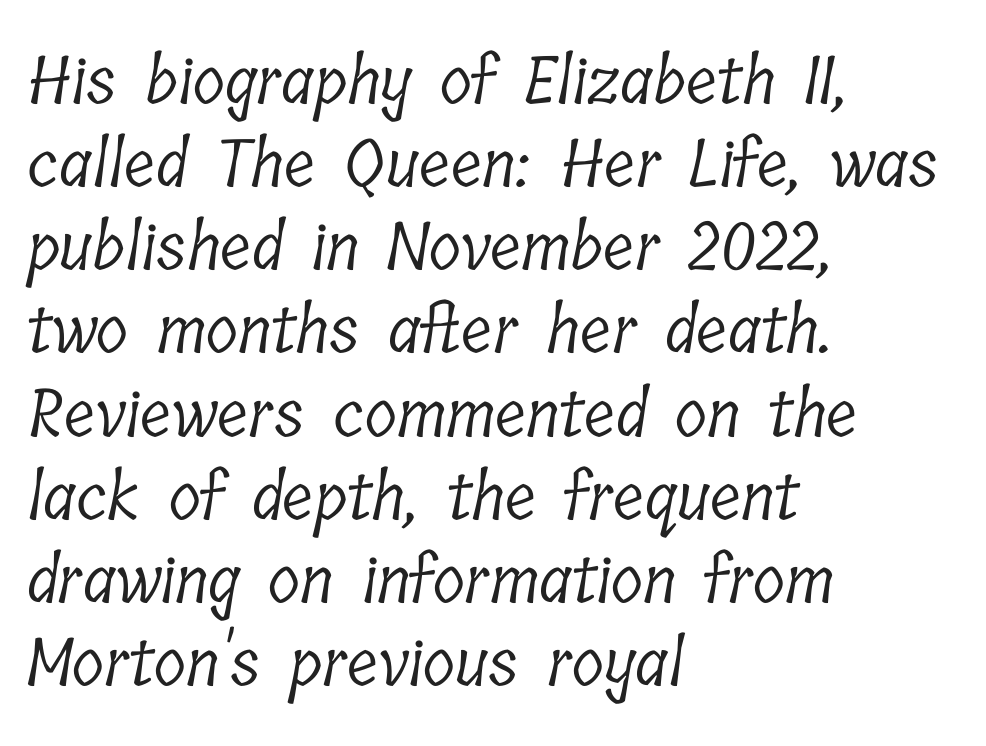
{"serif": "yes", "bold": "no", "weight": "light", "width": "condensed", "stroke_contrast": "low", "x_height": "medium", "monospaced": "no", "underline": "no", "align": "left", "line_spacing": "normal", "line_spacing_ratio": 1.26, "letter_spacing": "normal", "letter_spacing_em": 0.0, "glyph_px": 66}
